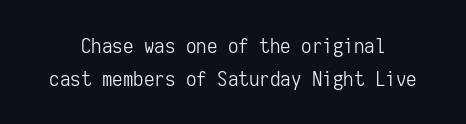
{"italic": "no", "bold": "no", "underline": "no", "line_spacing": "normal", "line_spacing_ratio": 1.56, "letter_spacing": "normal", "letter_spacing_em": 0.0, "glyph_px": 21}
